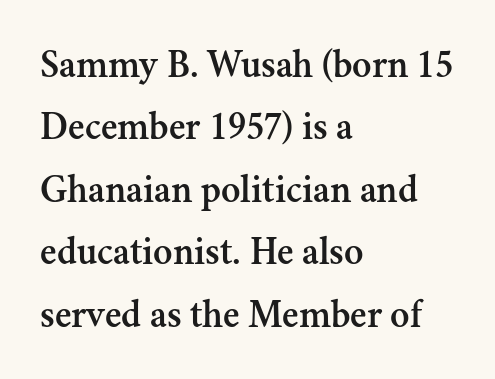
{"serif": "yes", "italic": "no", "width": "normal", "stroke_contrast": "medium", "x_height": "small", "monospaced": "no", "underline": "no", "align": "left", "line_spacing": "normal", "line_spacing_ratio": 1.56, "letter_spacing": "normal", "letter_spacing_em": 0.0, "glyph_px": 40}
